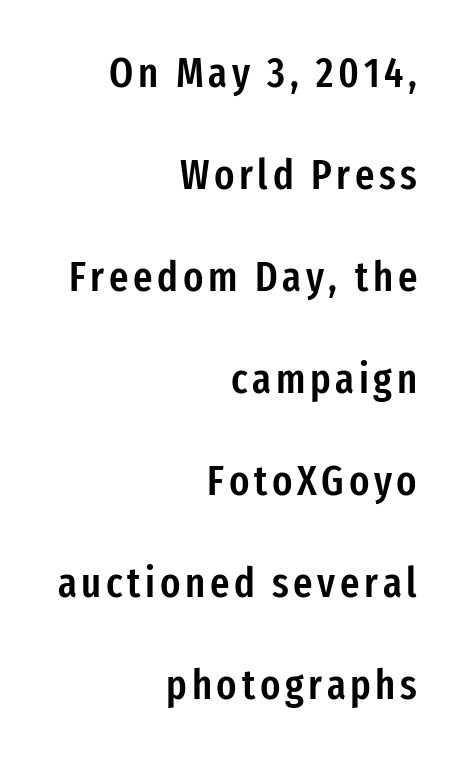
Q: Is the text bold? A: Semi-bold.
Q: Is the text italic (slanted)? A: No, it is upright.
Q: Is the typeface a serif or a sans-serif typeface? A: Sans-serif.
Q: Is the text underlined? A: No.
Q: How is the paragraph aligned? A: Right-aligned.
Q: Is the spacing between lines tight, normal or loose? A: Loose.
Q: Width (condensed, normal, or wide)? A: Condensed.
Q: Stroke contrast? A: Low.
Q: x-height? A: Medium.
Q: Monospaced? A: No.
